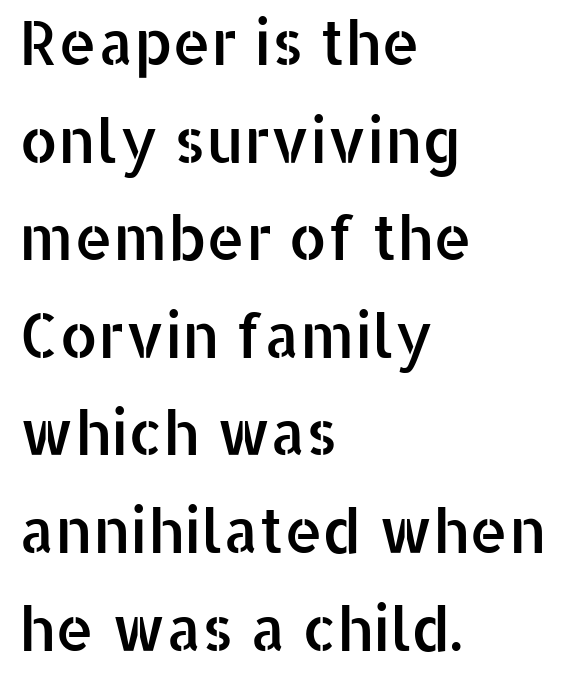
The image shows 61 px sans-serif type, upright; set left-aligned, normal line spacing (1.6x), normal letter spacing, not underlined; low stroke contrast and a medium x-height.
